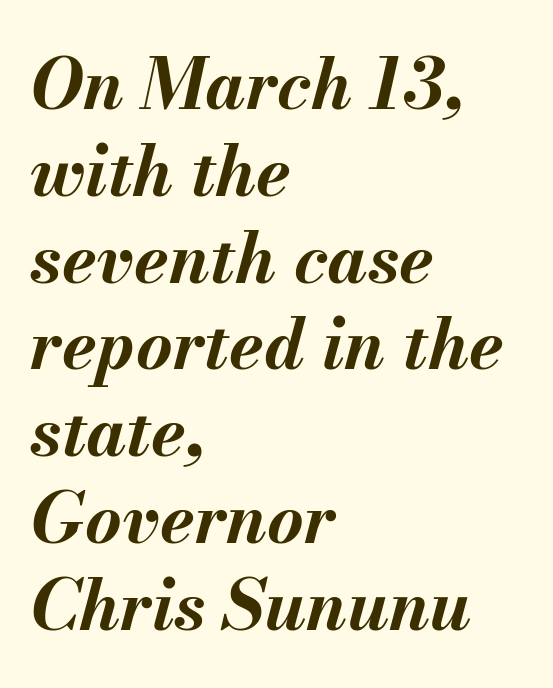
The image shows 70 px bold type, italic (leaning right); set left-aligned, line spacing 1.24x, normal letter spacing, not underlined; medium stroke contrast and a small x-height.
